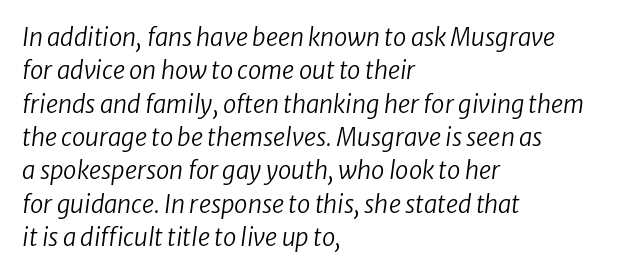
Q: Is the text bold? A: No.
Q: Is the text italic (slanted)? A: Yes, it leans right by about 8 degrees.
Q: Is the text underlined? A: No.
Q: How is the paragraph aligned? A: Left-aligned.
Q: Is the spacing between letters normal or unusually wide? A: Normal.
Q: Is the spacing between lines tight, normal or loose? A: Normal.
